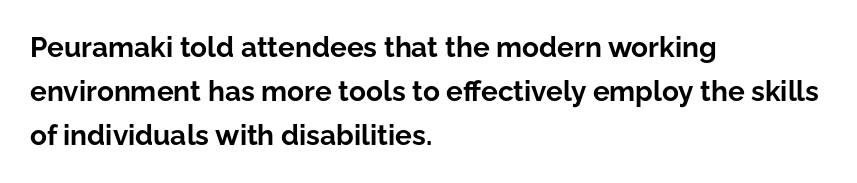
The font is running at its bold setting. Posture: upright roman. The vertical gap from one line to the next is medium. Observe the absence of serifs on each vertical stroke in this sample. These lines are rendered in a variable-pitch font.
